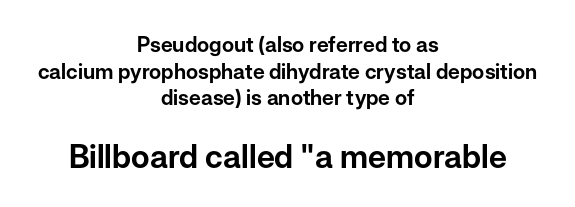
Q: Is the text italic (slanted)? A: No, it is upright.
Q: Is the typeface a serif or a sans-serif typeface? A: Sans-serif.
Q: Is the text underlined? A: No.
Q: How is the paragraph aligned? A: Centered.
Q: Is the spacing between letters normal or unusually wide? A: Normal.
Q: Is the spacing between lines tight, normal or loose? A: Normal.
Q: Which block of text is set in a larger size, the first (top) or the second (bottom)? A: The second (bottom) one.
Q: Width (condensed, normal, or wide)? A: Normal.
Q: Stroke contrast? A: Low.
Q: x-height? A: Medium.
Q: Monospaced? A: No.
